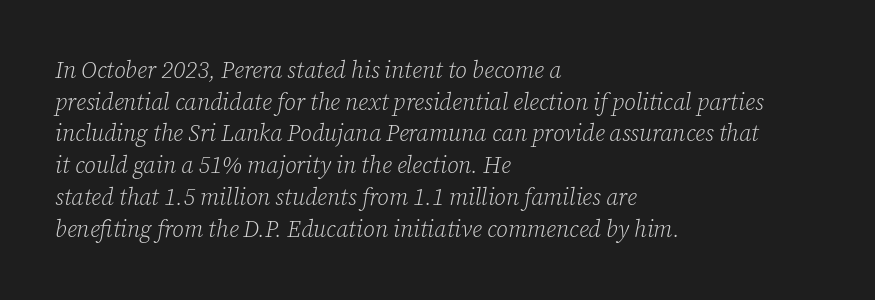
Emphasis-style slanted type is in use. Each line starts at the same left margin while the right side varies. Words float on clear page, feet unadorned. The block of text has a typical density, with ordinary space between rows. The horizontal fit of the characters is conventional and even. Stem width sits at or under what a default text font uses.
